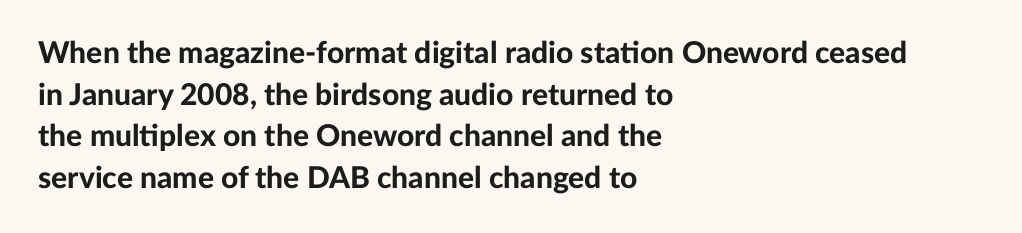
Q: Is the text bold? A: Yes.
Q: Is the text italic (slanted)? A: No, it is upright.
Q: Is the typeface a serif or a sans-serif typeface? A: Sans-serif.
Q: Is the text underlined? A: No.
Q: How is the paragraph aligned? A: Left-aligned.
Q: Is the spacing between letters normal or unusually wide? A: Normal.
Q: Is the spacing between lines tight, normal or loose? A: Normal.
Q: Width (condensed, normal, or wide)? A: Normal.
Q: Stroke contrast? A: Low.
Q: x-height? A: Medium.
Q: Monospaced? A: No.
